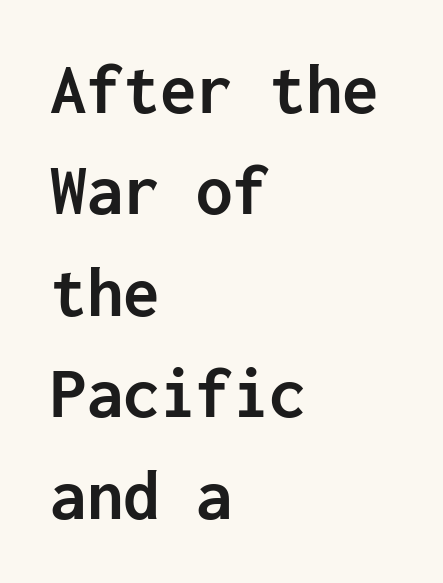
{"serif": "no", "italic": "no", "bold": "yes", "weight": "semibold", "width": "normal", "stroke_contrast": "low", "x_height": "medium", "monospaced": "yes", "underline": "no", "align": "left", "line_spacing": "normal", "line_spacing_ratio": 1.39, "letter_spacing": "normal", "letter_spacing_em": 0.0, "glyph_px": 73}
